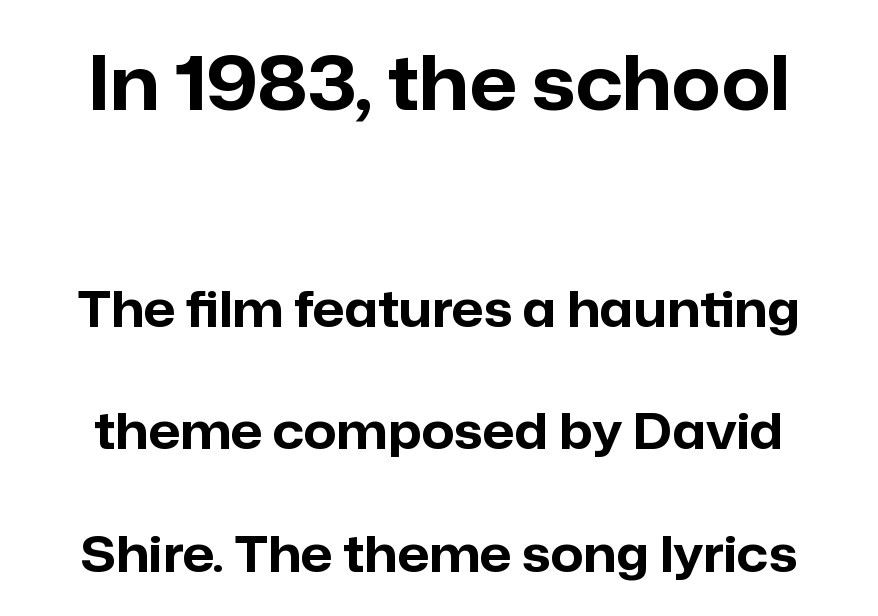
{"serif": "no", "italic": "no", "bold": "yes", "weight": "bold", "width": "normal", "stroke_contrast": "low", "x_height": "medium", "monospaced": "no", "underline": "no", "line_spacing": "loose", "line_spacing_ratio": 2.45, "letter_spacing": "normal", "letter_spacing_em": 0.0, "larger_block": "first", "size_ratio": 1.5, "glyph_px": 75}
